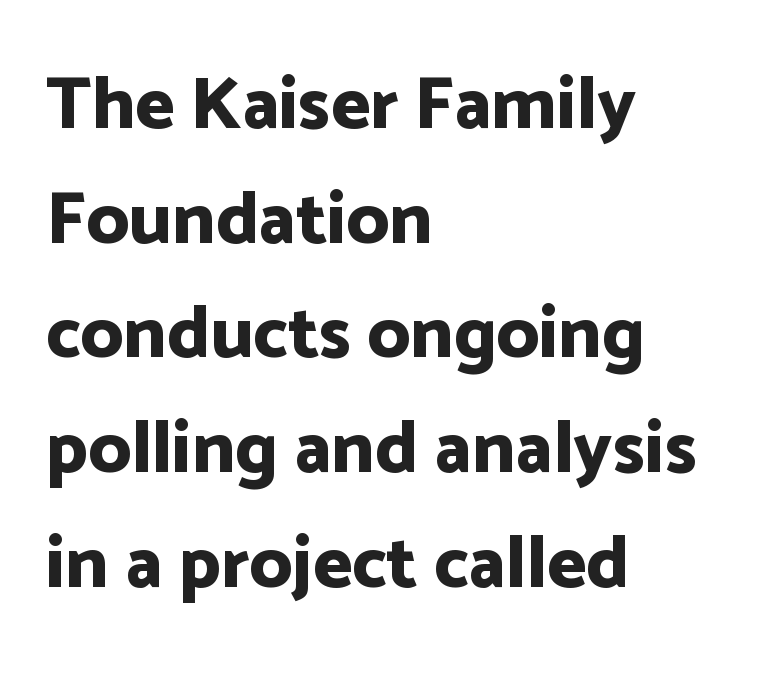
{"serif": "no", "italic": "no", "bold": "yes", "weight": "bold", "width": "normal", "stroke_contrast": "low", "x_height": "medium", "monospaced": "no", "underline": "no", "align": "left", "line_spacing": "normal", "line_spacing_ratio": 1.55, "letter_spacing": "normal", "letter_spacing_em": 0.0, "glyph_px": 74}
